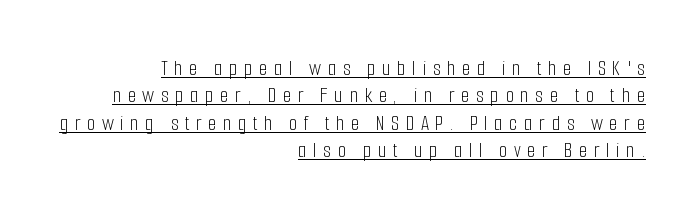
Q: Is the text bold? A: No.
Q: Is the text italic (slanted)? A: No, it is upright.
Q: Is the text underlined? A: Yes.
Q: How is the paragraph aligned? A: Right-aligned.
Q: Is the spacing between letters normal or unusually wide? A: Unusually wide.
Q: Is the spacing between lines tight, normal or loose? A: Normal.
